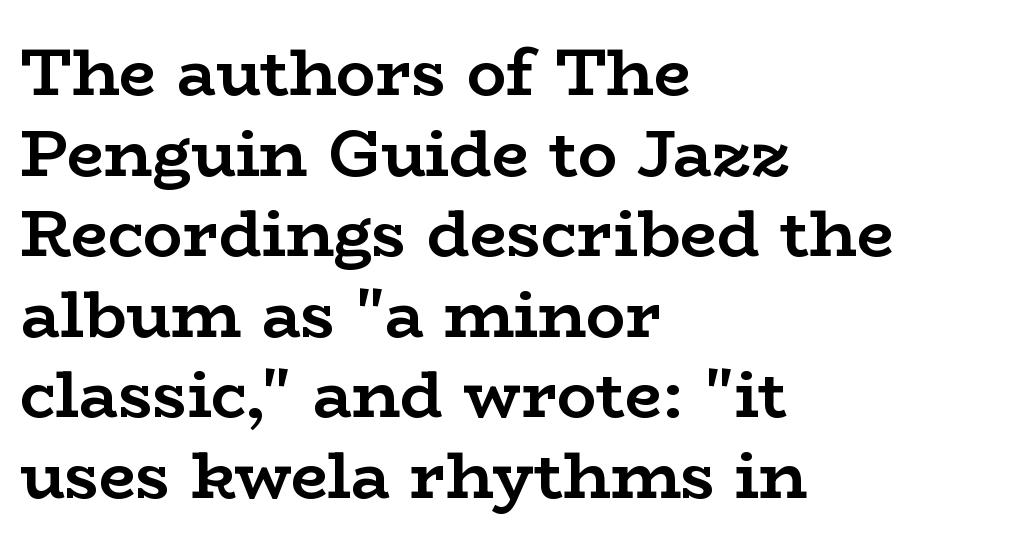
Think of a printed novel: that variable character pitch is what you see here. This sample uses an upright cut, with every glyph sitting square on the baseline. In terms of letterspacing, this is plain default setting. Glance below the letters and you will spot only blank space. The passage is arranged the way most books set body copy — flush left. A full-strength bold gives these letters their thick strokes.
